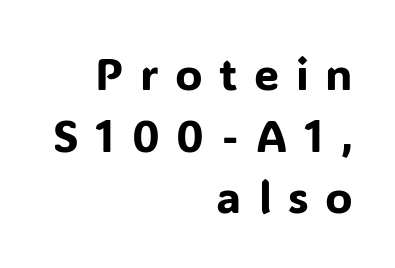
Check the space under the baseline: it is left empty. Nope, not italic — everything's standing straight. Vertically, the passage feels balanced, rows spaced as you'd expect. Someone cranked the tracking dial way up on this one. Letterform terminals end flat and unadorned throughout the passage.
